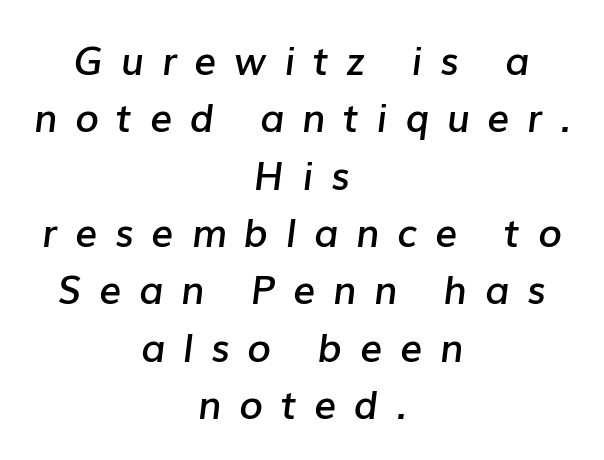
The image shows 39 px semibold type, italic (leaning right); set centered, normal line spacing (1.47x), unusually wide letter spacing (+0.45 em), not underlined; low stroke contrast and a medium x-height.
